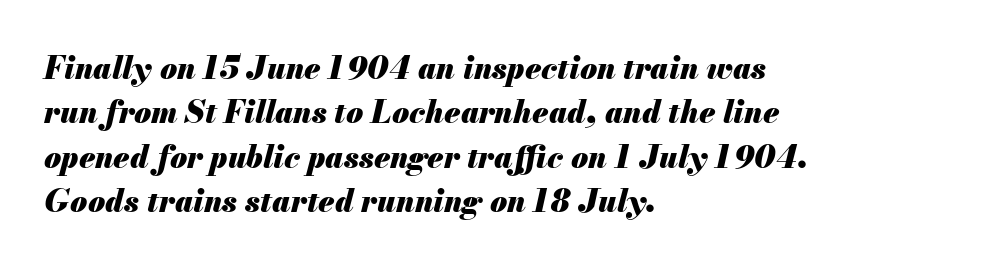
These lines carry a lot of weight — the face is fully bold. Italic: yes, the glyphs are oblique. The rendering keeps characters at their native spacing. Spacing verdict: proportional, widths tailored to each character. This sample keeps an unexceptional amount of space between lines.
